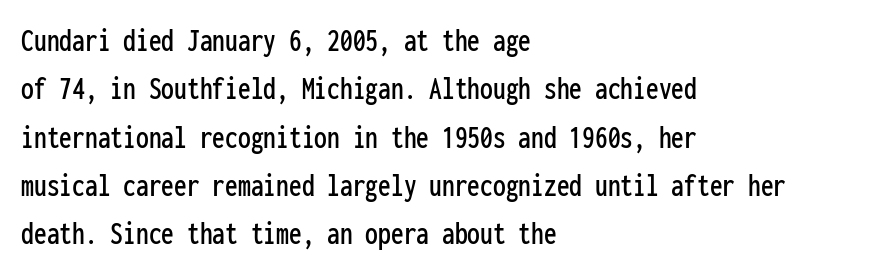
The letterforms sit shoulder to shoulder at normal distance. Letterform terminals end flat and unadorned throughout the passage. The lines in this sample share a left origin and differ only in where they stop. When letters stand straight like this, we call the style roman or upright. The passage shown is typed in a monospace face where columns stay perfectly aligned.
